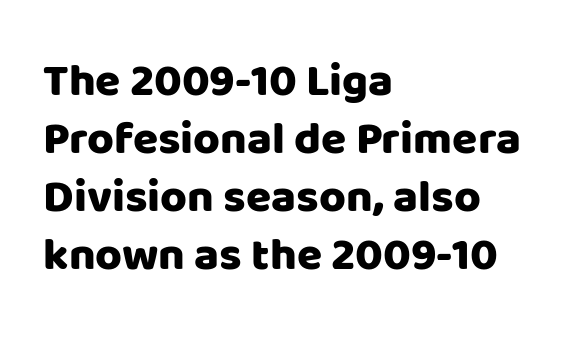
The image shows 46 px sans-serif type, upright; set left-aligned, normal line spacing (1.26x), normal letter spacing, not underlined; low stroke contrast and a large x-height.
